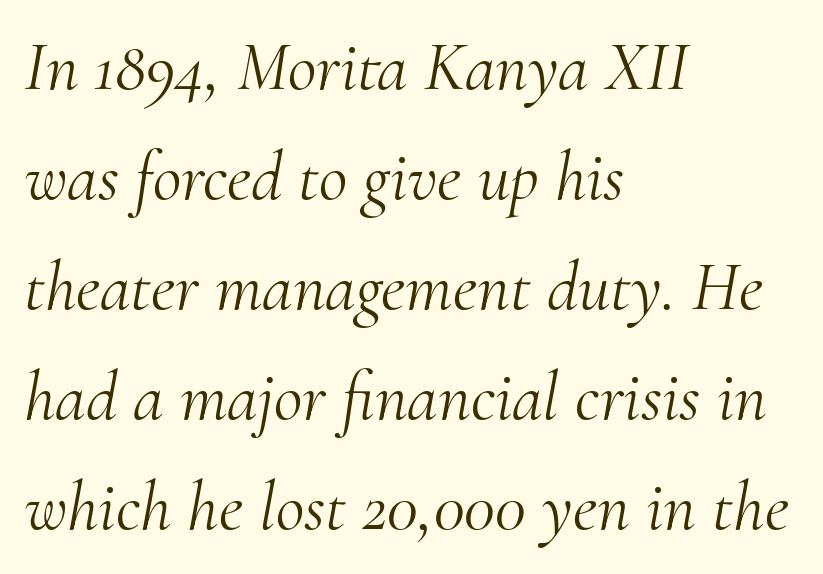
{"serif": "yes", "italic": "yes", "lean": "right", "slant_degrees": 10, "bold": "no", "weight": "light", "width": "normal", "stroke_contrast": "medium", "x_height": "small", "monospaced": "no", "underline": "no", "align": "left", "line_spacing": "normal", "line_spacing_ratio": 1.57, "letter_spacing": "normal", "letter_spacing_em": 0.0, "glyph_px": 70}
